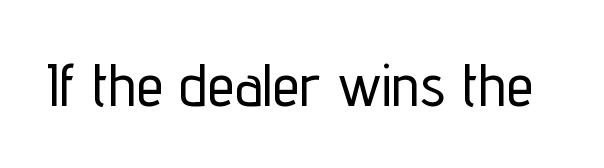
The image shows 61 px condensed sans-serif type, upright; set normal letter spacing, not underlined; low stroke contrast and a medium x-height.
